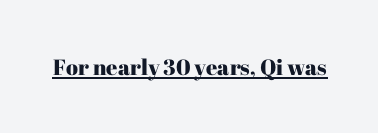
The image shows 22 px text type, upright; set normal letter spacing, underlined.
